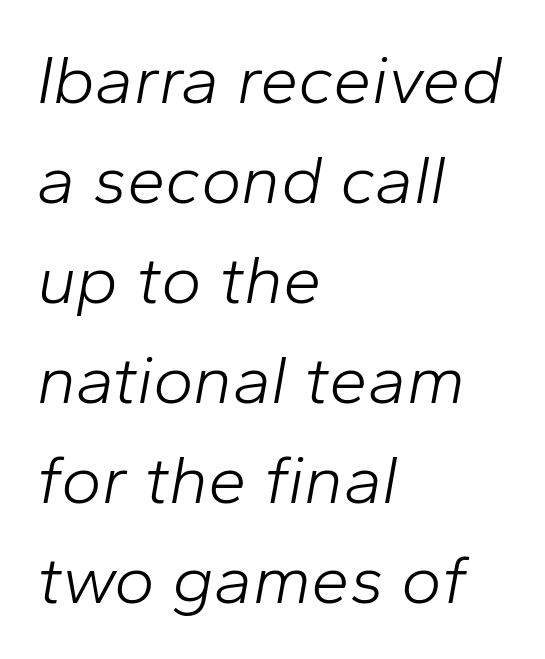
Evenly set lines give the paragraph a standard silhouette. Would a proofreader flag this as italicized? Yes. Weight: in the light-to-regular range. This rendering uses left alignment, leaving the right contour irregular. Spacing verdict: proportional, widths tailored to each character.
